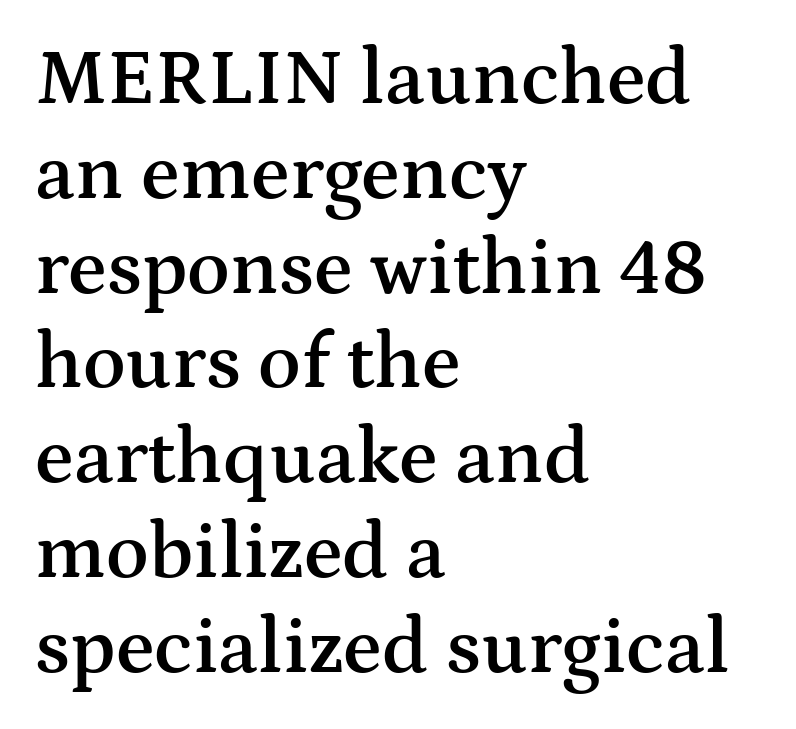
Q: Is the text bold? A: Semi-bold.
Q: Is the text italic (slanted)? A: No, it is upright.
Q: Is the typeface a serif or a sans-serif typeface? A: Serif.
Q: Is the text underlined? A: No.
Q: How is the paragraph aligned? A: Left-aligned.
Q: Is the spacing between letters normal or unusually wide? A: Normal.
Q: Width (condensed, normal, or wide)? A: Wide.
Q: Stroke contrast? A: Medium.
Q: x-height? A: Medium.
Q: Monospaced? A: No.
